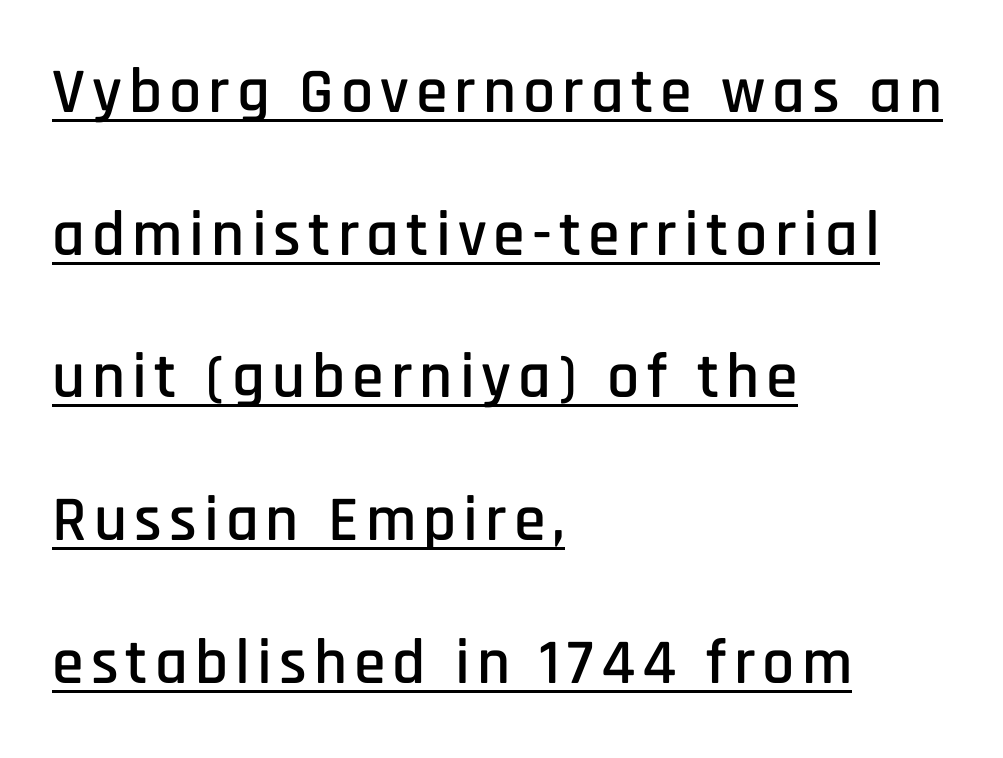
The image shows 64 px condensed sans-serif type, upright; set left-aligned, loose line spacing (2.23x), underlined; low stroke contrast and a large x-height.
